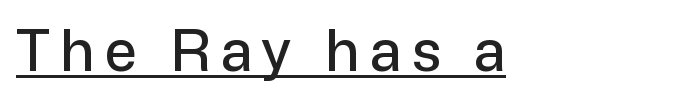
The string is rendered with underlining switched on. Is this a fixed-width face? No — the glyphs have proportional, varying widths. Is there any slant? The stems are plumb. Nope, no serifs anywhere on these letters.
